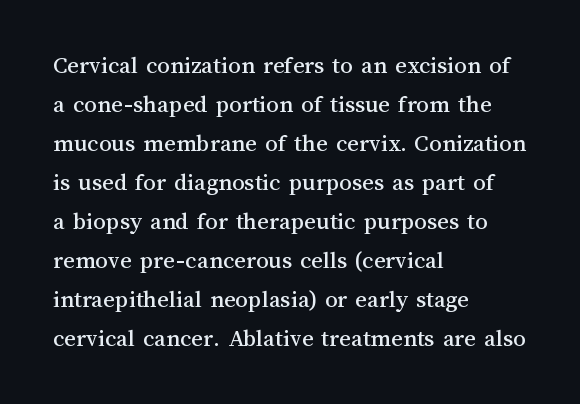
The image shows 25 px text type, upright; set left-aligned, normal line spacing (1.56x), normal letter spacing, not underlined.
